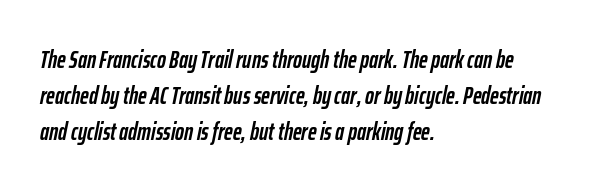
Q: Is the text bold? A: Yes.
Q: Is the text italic (slanted)? A: Yes, it leans right by about 12 degrees.
Q: Is the text underlined? A: No.
Q: How is the paragraph aligned? A: Left-aligned.
Q: Is the spacing between letters normal or unusually wide? A: Normal.
Q: Is the spacing between lines tight, normal or loose? A: Normal.
